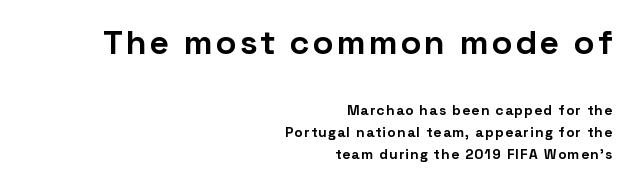
{"serif": "no", "italic": "no", "bold": "yes", "weight": "bold", "width": "normal", "stroke_contrast": "low", "x_height": "medium", "monospaced": "no", "underline": "no", "align": "right", "line_spacing": "normal", "line_spacing_ratio": 1.58, "larger_block": "first", "size_ratio": 2.43, "glyph_px": 34}
